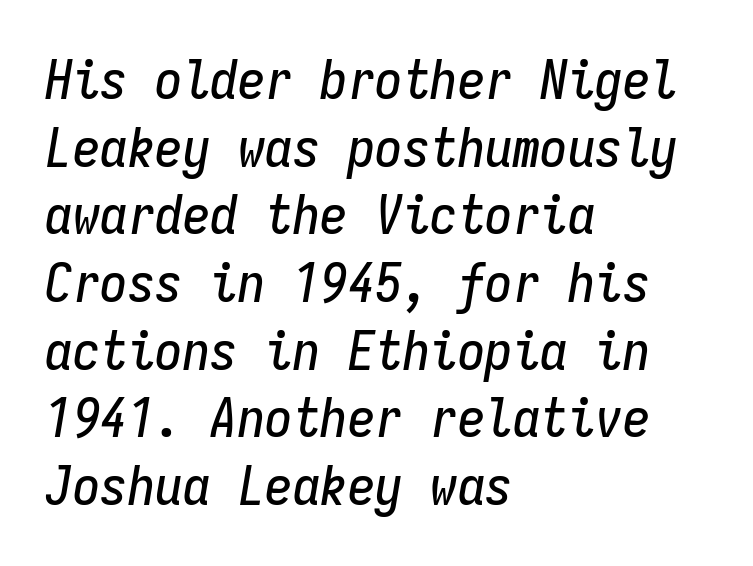
Q: Is the text italic (slanted)? A: Yes, it leans right by about 9 degrees.
Q: Is the text underlined? A: No.
Q: How is the paragraph aligned? A: Left-aligned.
Q: Is the spacing between letters normal or unusually wide? A: Normal.
Q: Width (condensed, normal, or wide)? A: Condensed.
Q: Stroke contrast? A: Low.
Q: x-height? A: Medium.
Q: Monospaced? A: Yes.
